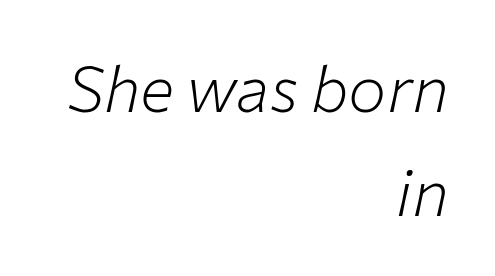
These lines are rendered in a variable-pitch font. You could call the tracking neutral — neither tight nor loose. Regarding leading, the lines here are spaced in the standard way. Layout note: lines flush right. Unbolded letterforms with no extra heft. The glyphs look as if they've been sheared to an angle.
